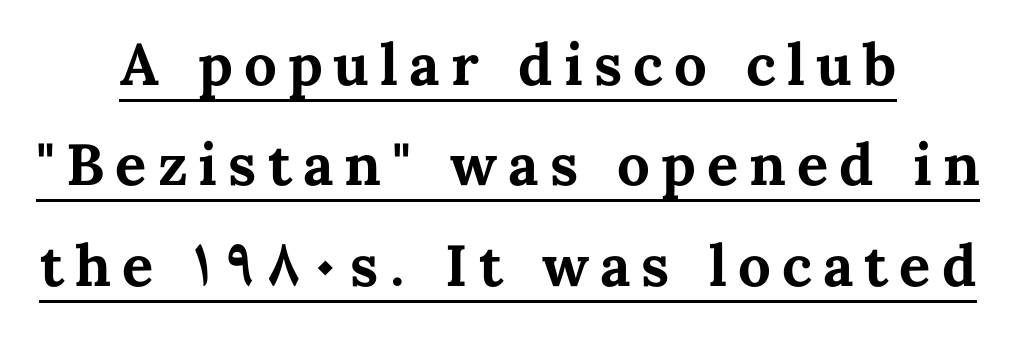
Stroke thickness is high; the sample reads as a true bold. The rendering uses natural spacing where letterforms have individual widths. The face used here appears with an underline applied. Posture: upright roman.
